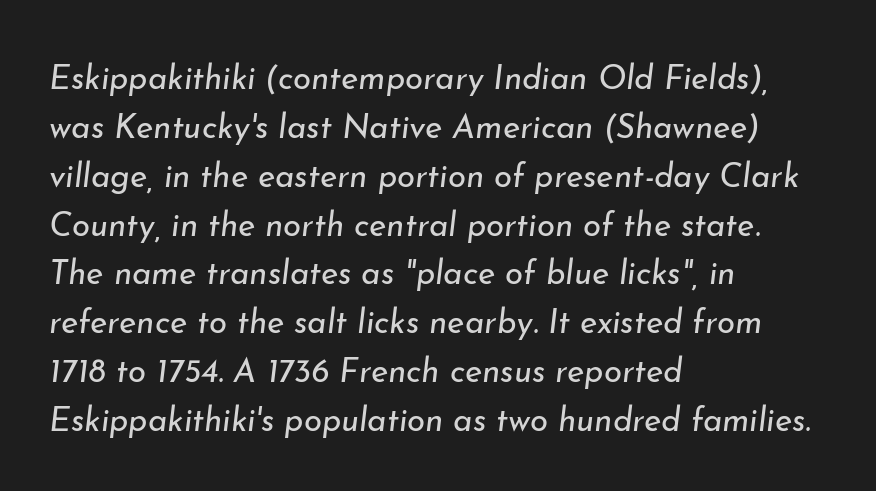
The image shows 33 px regular-weight type, italic (leaning right); set left-aligned, normal line spacing (1.48x), normal letter spacing, not underlined; low stroke contrast and a small x-height.
